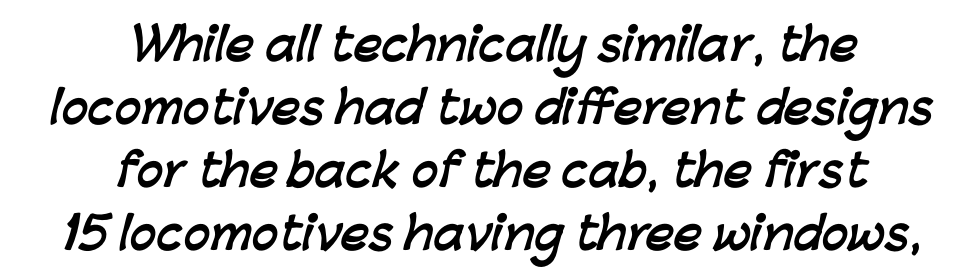
{"serif": "no", "bold": "yes", "weight": "semibold", "width": "normal", "stroke_contrast": "low", "x_height": "medium", "monospaced": "no", "underline": "no", "align": "center", "line_spacing": "normal", "line_spacing_ratio": 1.43, "letter_spacing": "normal", "letter_spacing_em": 0.0, "glyph_px": 44}
